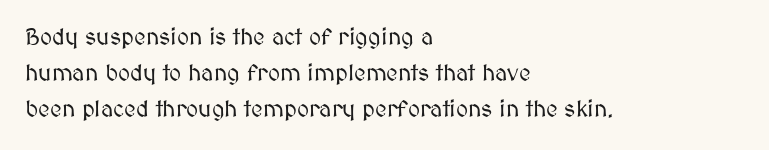
Q: Is the text italic (slanted)? A: No, it is upright.
Q: Is the text underlined? A: No.
Q: How is the paragraph aligned? A: Left-aligned.
Q: Is the spacing between letters normal or unusually wide? A: Normal.
Q: Is the spacing between lines tight, normal or loose? A: Normal.
